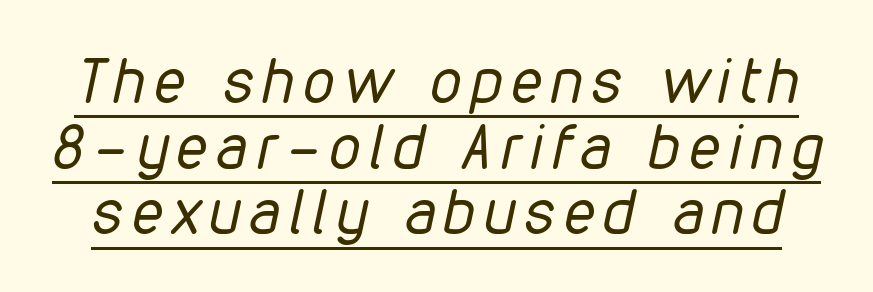
Spacing verdict: proportional, widths tailored to each character. Would a proofreader flag this as italicized? Yes. Looks like someone drew a line under every word here. The letters look calm and open, with moderate or lighter stems. The designer dialed line spacing down below the default.
